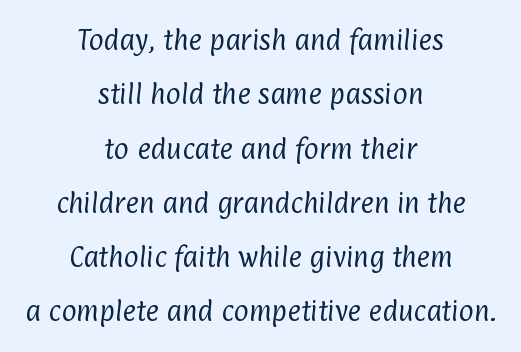
{"bold": "no", "underline": "no", "align": "center", "line_spacing": "loose", "line_spacing_ratio": 2.36, "letter_spacing": "normal", "letter_spacing_em": 0.0, "glyph_px": 23}
